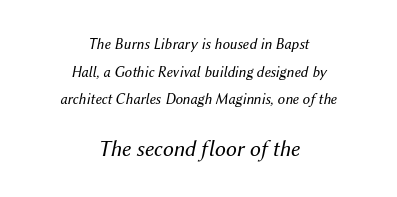
{"italic": "yes", "lean": "right", "slant_degrees": 12, "bold": "no", "underline": "no", "align": "center", "line_spacing_ratio": 1.85, "letter_spacing": "normal", "letter_spacing_em": 0.0, "larger_block": "second", "size_ratio": 1.47, "glyph_px": 22}
